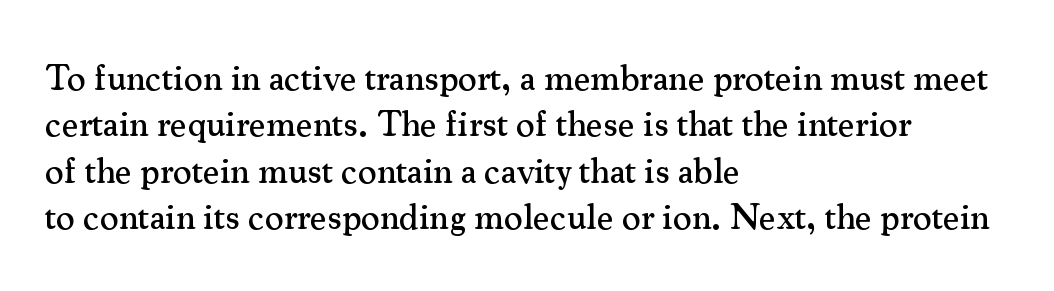
{"serif": "yes", "italic": "no", "width": "normal", "stroke_contrast": "medium", "x_height": "small", "monospaced": "no", "underline": "no", "align": "left", "line_spacing": "normal", "line_spacing_ratio": 1.29, "letter_spacing": "normal", "letter_spacing_em": 0.0, "glyph_px": 36}
